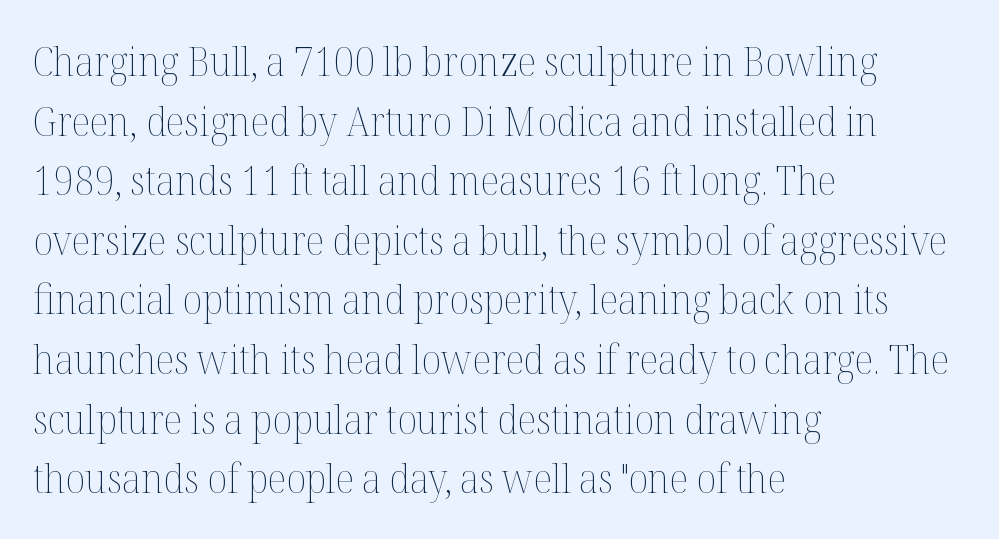
{"italic": "no", "bold": "no", "weight": "thin", "width": "normal", "stroke_contrast": "medium", "x_height": "medium", "monospaced": "no", "underline": "no", "align": "left", "line_spacing": "normal", "line_spacing_ratio": 1.49, "letter_spacing": "normal", "letter_spacing_em": 0.0, "glyph_px": 40}
